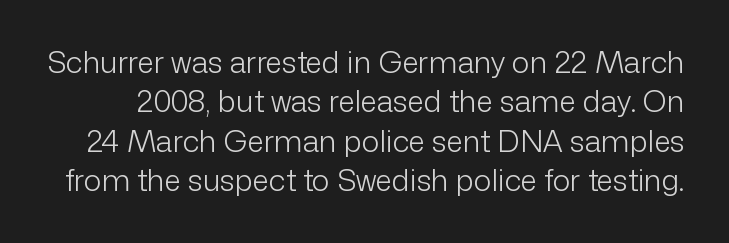
{"serif": "no", "italic": "no", "bold": "no", "weight": "light", "width": "normal", "stroke_contrast": "low", "x_height": "medium", "monospaced": "no", "underline": "no", "line_spacing": "normal", "line_spacing_ratio": 1.31, "letter_spacing": "normal", "letter_spacing_em": 0.0, "glyph_px": 30}
